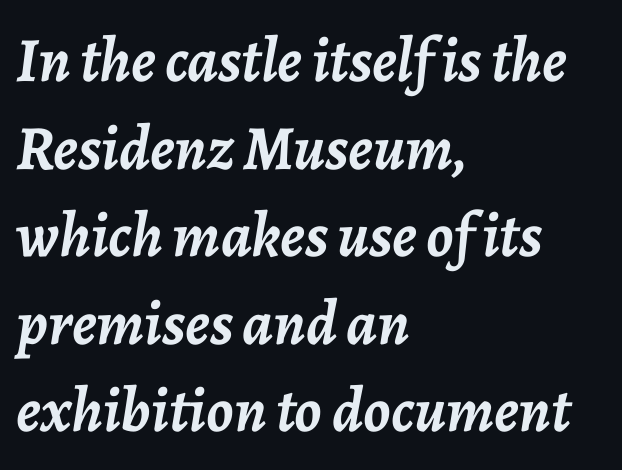
The type is set solid horizontally, with unmodified tracking. Proportional: the letters do not fall into vertical columns. The face used here has a pronounced slope to its letters. Teacher's note: observe the even left margin — that is flush-left alignment. As a designer I'd log this as weight 700, bold.
